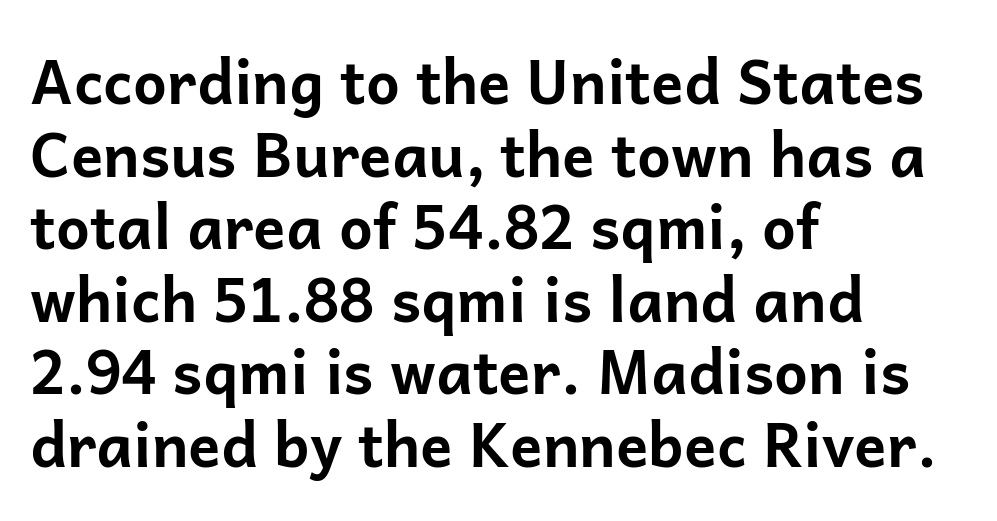
Strokes here are thick enough to call this a true bold. A typesetter would call this zero additional tracking. Notice how the passage keeps a crisp vertical edge on the left only. Honestly, there is no underline to notice here at all.
